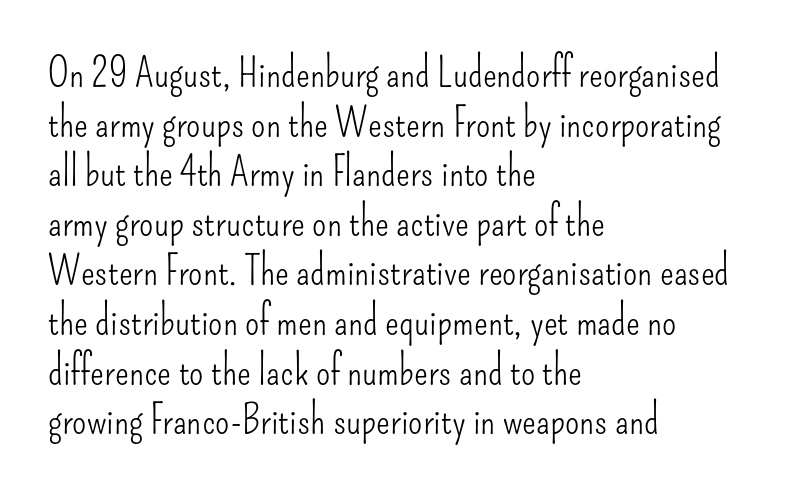
The letters advance in unequal steps, a hallmark of proportional type. You could call the tracking neutral — neither tight nor loose. Counters stay open thanks to moderate or lighter strokes. All the whitespace from short lines collects on the right.
